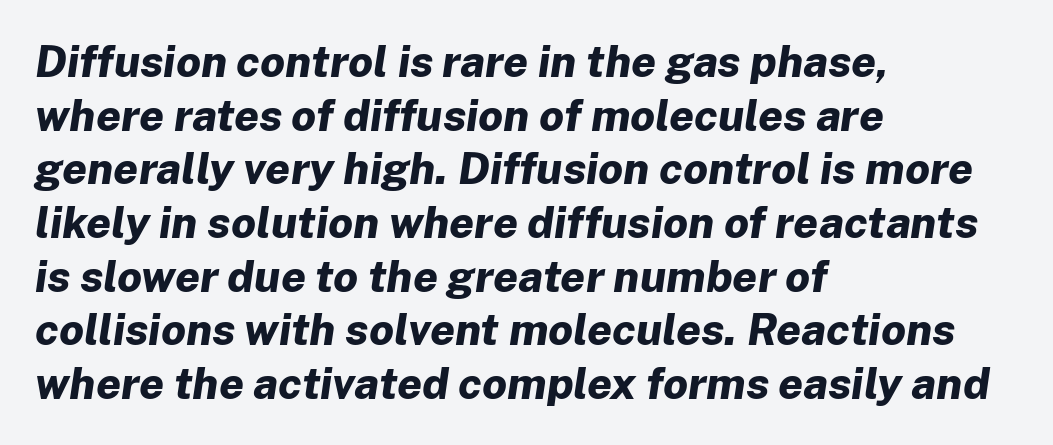
These lines are rendered in a variable-pitch font. Teacher's note: observe the even left margin — that is flush-left alignment. Designer's note — italics engaged. A full-strength bold gives these letters their thick strokes. Decoration check: the copy has no underline.
